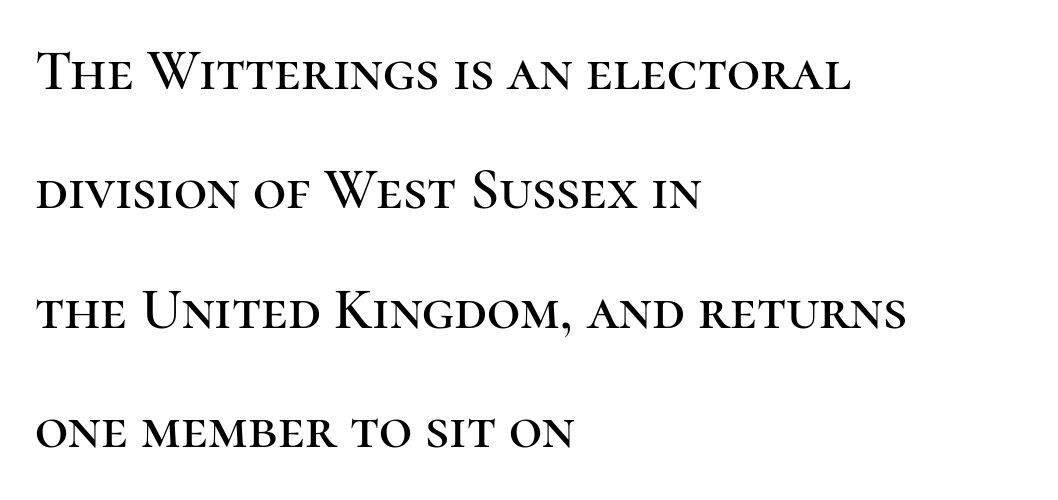
{"serif": "yes", "italic": "no", "width": "normal", "stroke_contrast": "high", "x_height": "medium", "monospaced": "no", "underline": "no", "align": "left", "line_spacing": "loose", "line_spacing_ratio": 2.06, "letter_spacing": "normal", "letter_spacing_em": 0.0, "glyph_px": 58}
